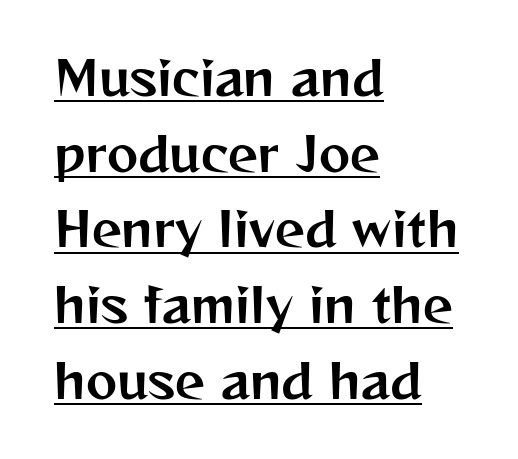
Q: Is the text italic (slanted)? A: No, it is upright.
Q: Is the typeface a serif or a sans-serif typeface? A: Sans-serif.
Q: Is the text underlined? A: Yes.
Q: How is the paragraph aligned? A: Left-aligned.
Q: Is the spacing between letters normal or unusually wide? A: Normal.
Q: Is the spacing between lines tight, normal or loose? A: Normal.
Q: Width (condensed, normal, or wide)? A: Normal.
Q: Stroke contrast? A: Medium.
Q: x-height? A: Medium.
Q: Monospaced? A: No.
